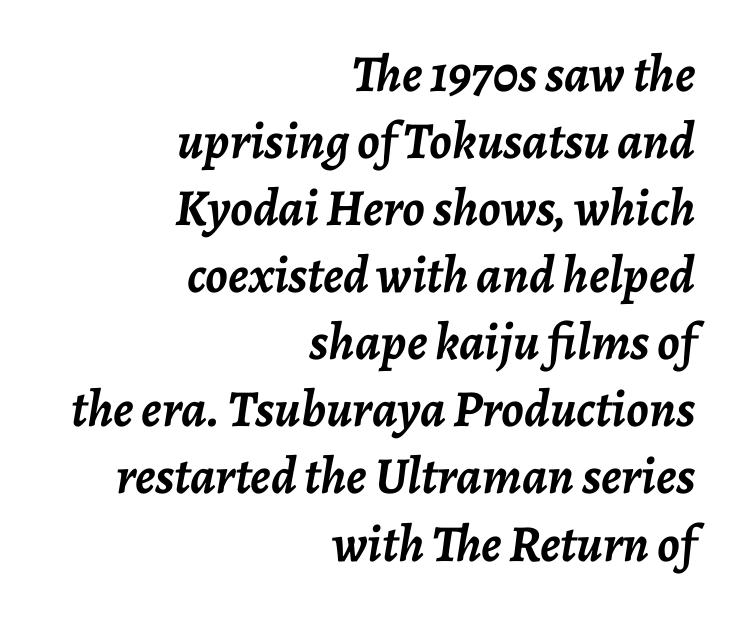
Each row of text sits above clean, open space. Compared with an ordinary text face, these strokes are far heavier — a full bold. Casual observation: everything's shoved over to the right. Normally led — the rows are evenly, conventionally spaced.
